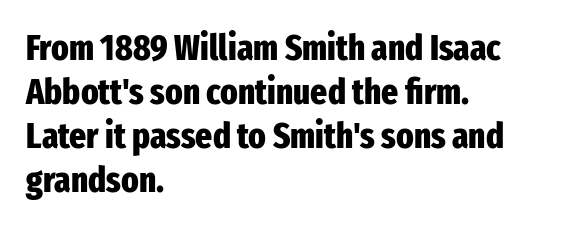
Q: Is the text bold? A: Yes.
Q: Is the text italic (slanted)? A: No, it is upright.
Q: Is the typeface a serif or a sans-serif typeface? A: Sans-serif.
Q: Is the text underlined? A: No.
Q: How is the paragraph aligned? A: Left-aligned.
Q: Is the spacing between letters normal or unusually wide? A: Normal.
Q: Width (condensed, normal, or wide)? A: Condensed.
Q: Stroke contrast? A: Low.
Q: x-height? A: Medium.
Q: Monospaced? A: No.
